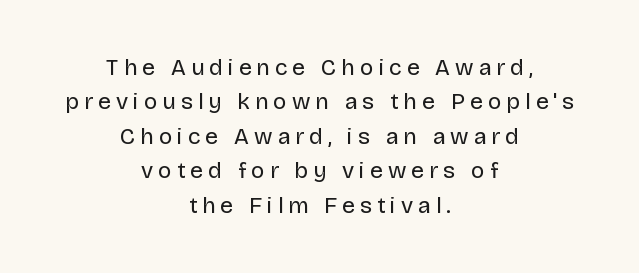
{"italic": "no", "bold": "no", "underline": "no", "align": "center", "line_spacing": "normal", "line_spacing_ratio": 1.5, "letter_spacing": "wide", "letter_spacing_em": 0.22, "glyph_px": 23}
